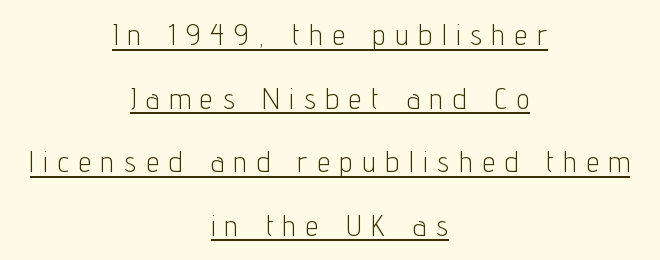
Font category for this specimen: sans-serif. The face used here is rendered with a markedly widened letterfit. Vertical spacing — loose. Summary of weight: not heavy and not bold.
